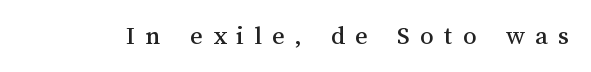
The specimen reads as upright at a glance. The face used here is rendered with a markedly widened letterfit. Beneath every word, the page is bare.
